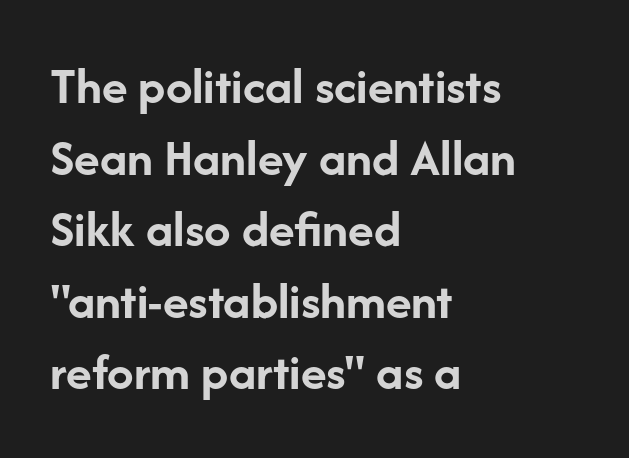
Examine the stroke ends and you'll find no serifs. Tall strokes in this sample are plumb rather than angled. Check under the words: just untouched page. The leading is moderate, giving the passage an even texture. A typesetter would call this proportional, since set widths differ per character. Each glyph is drawn with heavy, bold strokes.
